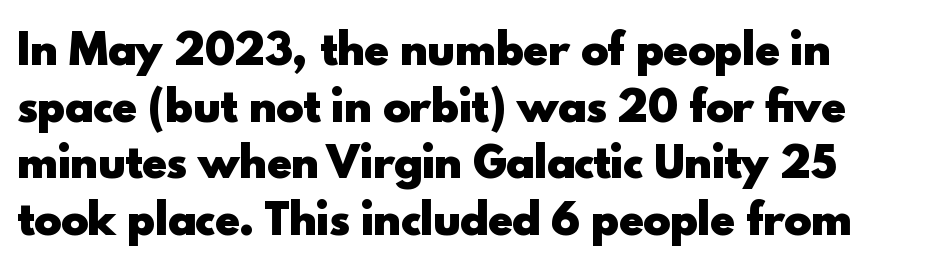
The image shows 41 px heavy sans-serif type, upright; set left-aligned, normal line spacing (1.38x), normal letter spacing, not underlined; a small x-height.
